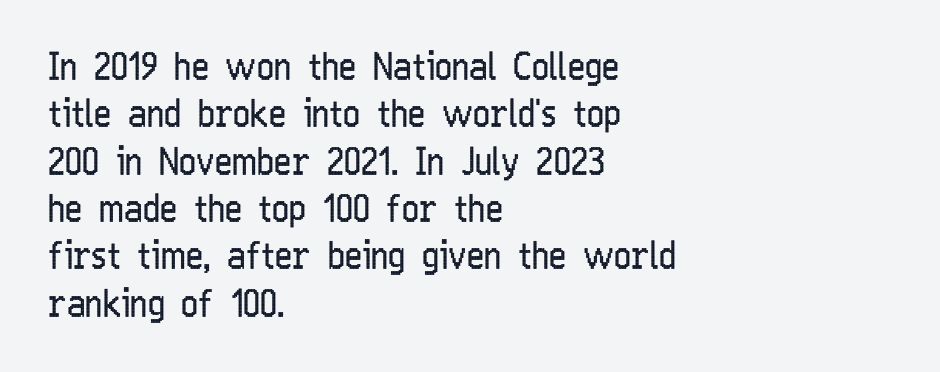
{"serif": "no", "italic": "no", "bold": "no", "weight": "regular", "width": "condensed", "stroke_contrast": "low", "x_height": "medium", "monospaced": "no", "underline": "no", "align": "left", "line_spacing": "normal", "line_spacing_ratio": 1.28, "letter_spacing": "normal", "letter_spacing_em": 0.0, "glyph_px": 37}
